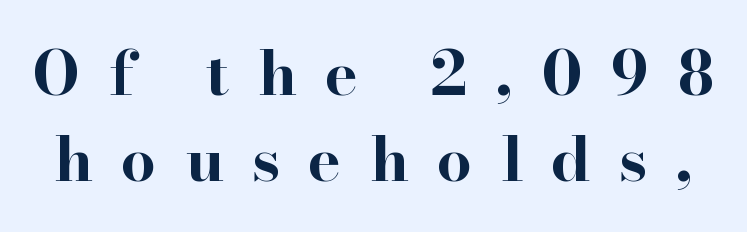
The image shows 62 px bold, wide serif type, upright; set normal line spacing (1.39x), unusually wide letter spacing (+0.46 em), not underlined; high stroke contrast and a small x-height.
